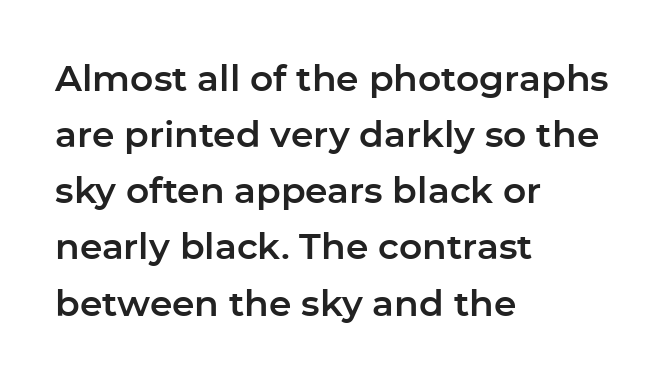
The image shows 36 px sans-serif type, upright; set left-aligned, normal line spacing (1.56x), normal letter spacing, not underlined; low stroke contrast and a medium x-height.
